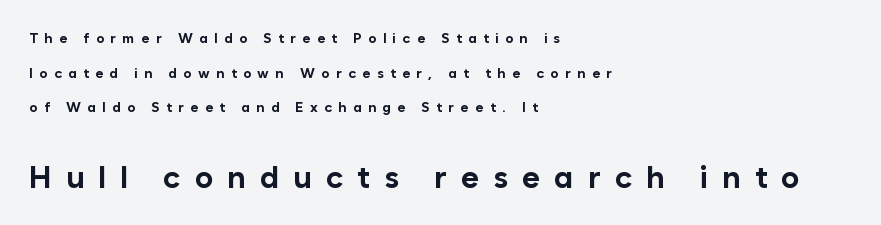
{"serif": "no", "italic": "no", "bold": "yes", "weight": "bold", "width": "normal", "stroke_contrast": "low", "x_height": "medium", "monospaced": "no", "underline": "no", "align": "left", "line_spacing": "loose", "line_spacing_ratio": 2.48, "letter_spacing": "wide", "letter_spacing_em": 0.45, "larger_block": "second", "size_ratio": 2.21, "glyph_px": 31}
